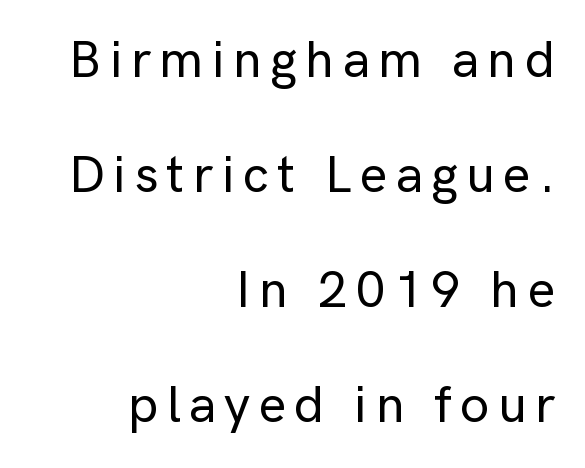
Notice how the passage keeps a crisp vertical edge on the right only. Think of a printed novel: that variable character pitch is what you see here. Leading: increased. Unmarked baselines from the first word to the last.
